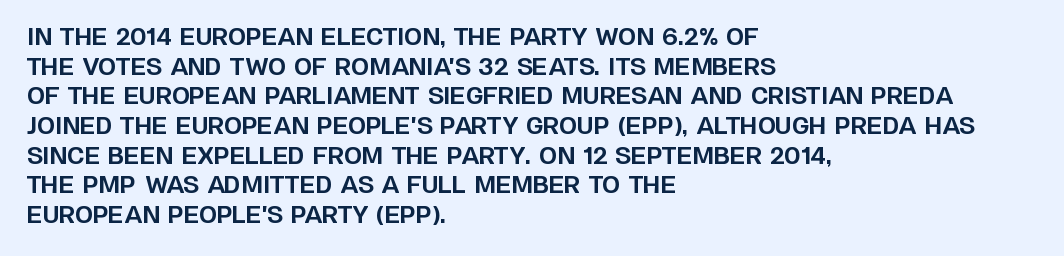
{"italic": "no", "bold": "yes", "underline": "no", "align": "left", "line_spacing": "normal", "line_spacing_ratio": 1.29, "letter_spacing": "normal", "letter_spacing_em": 0.0, "glyph_px": 23}
